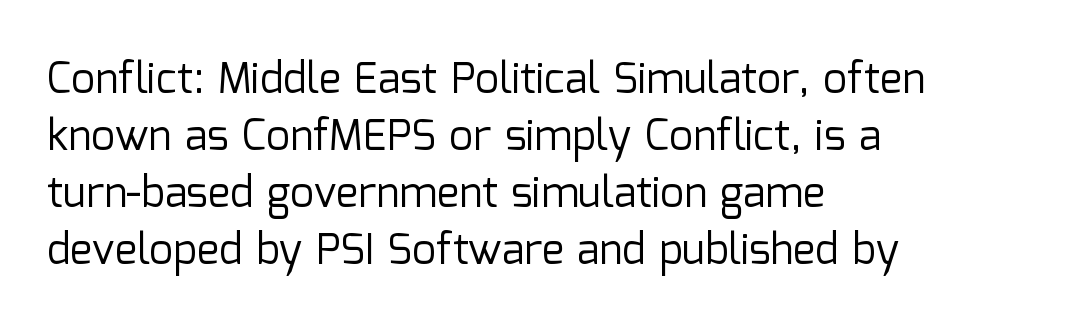
Type style note: lacks serifs. The face looks like a standard text weight, possibly lighter. A roman cut, with each character standing at attention. Inter-character spacing is left at the font's built-in metrics.
